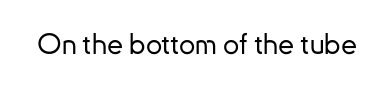
The gap between lines stays unmarked. Each letter's strokes conclude bluntly, with no projecting serifs. The horizontal fit of the characters is conventional and even. Character widths vary here, with narrow letters taking less room than wide ones. When letters stand straight like this, we call the style roman or upright.
